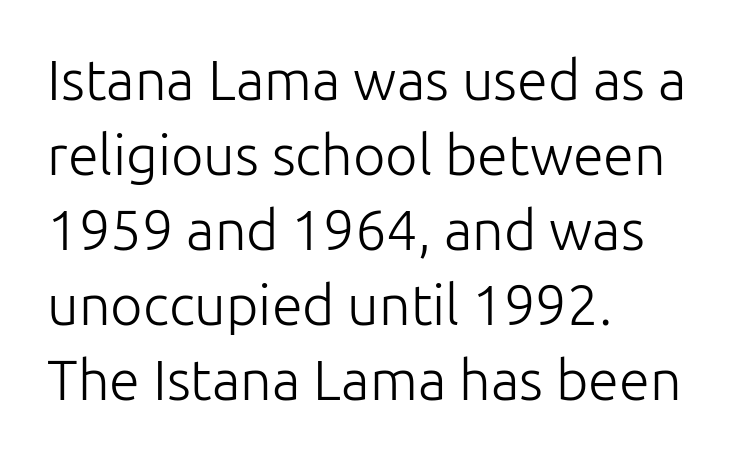
Q: Is the text bold? A: No.
Q: Is the text italic (slanted)? A: No, it is upright.
Q: Is the typeface a serif or a sans-serif typeface? A: Sans-serif.
Q: Is the text underlined? A: No.
Q: How is the paragraph aligned? A: Left-aligned.
Q: Is the spacing between letters normal or unusually wide? A: Normal.
Q: Is the spacing between lines tight, normal or loose? A: Normal.
Q: Width (condensed, normal, or wide)? A: Normal.
Q: Stroke contrast? A: Low.
Q: x-height? A: Medium.
Q: Monospaced? A: No.
